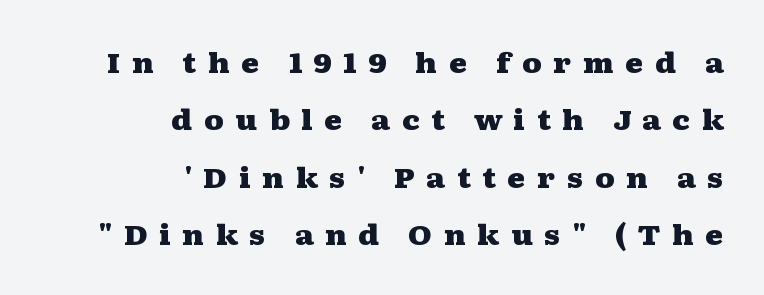
Q: Is the text bold? A: Yes.
Q: Is the text italic (slanted)? A: No, it is upright.
Q: Is the typeface a serif or a sans-serif typeface? A: Serif.
Q: Is the text underlined? A: No.
Q: How is the paragraph aligned? A: Right-aligned.
Q: Is the spacing between letters normal or unusually wide? A: Unusually wide.
Q: Is the spacing between lines tight, normal or loose? A: Loose.
Q: Width (condensed, normal, or wide)? A: Wide.
Q: Stroke contrast? A: Medium.
Q: x-height? A: Medium.
Q: Monospaced? A: No.
